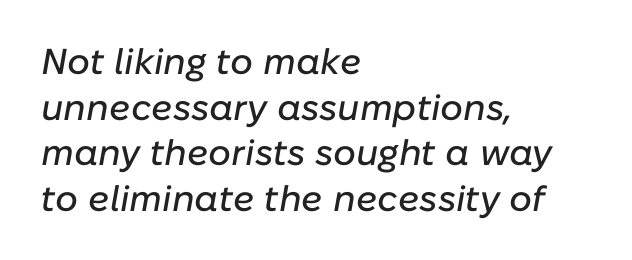
Notice how the passage keeps a crisp vertical edge on the left only. Plain, unruled lines of type. Is the type slanted? Yes — the strokes lean at a clear angle. The passage shown is typed in a proportional face where columns would drift. Letter spacing: default. A typesetter would call this leading conventional body-copy spacing.
